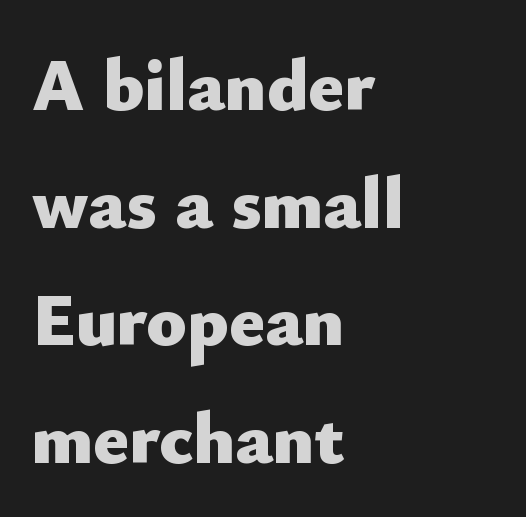
The image shows 74 px heavy sans-serif type, upright; set left-aligned, normal line spacing (1.59x), normal letter spacing, not underlined; low stroke contrast and a small x-height.
